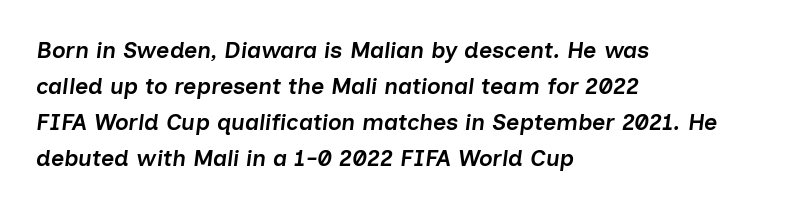
{"italic": "yes", "lean": "right", "slant_degrees": 7, "bold": "semi", "underline": "no", "align": "left", "line_spacing": "normal", "line_spacing_ratio": 1.56, "letter_spacing": "normal", "letter_spacing_em": 0.0, "glyph_px": 23}
